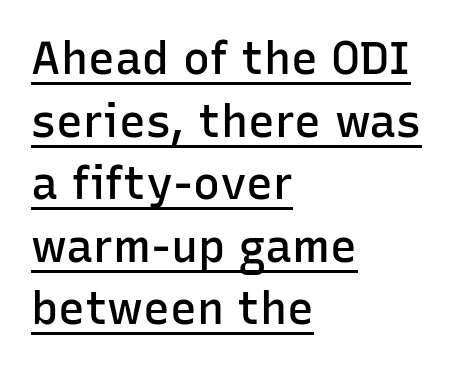
The image shows 45 px semibold sans-serif type, upright; set left-aligned, normal line spacing (1.39x), normal letter spacing, underlined; low stroke contrast and a medium x-height.
